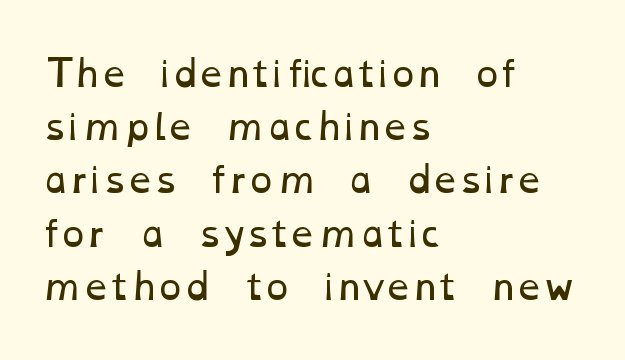
The image shows 35 px regular-weight, wide type; set left-aligned, normal line spacing (1.52x), normal letter spacing, not underlined; low stroke contrast and a medium x-height.
